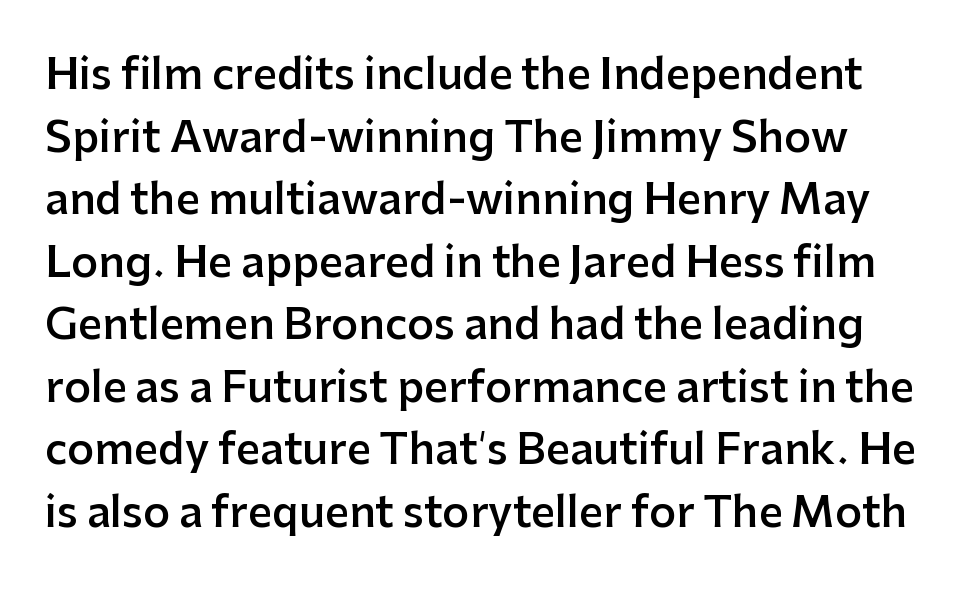
Q: Is the text bold? A: Semi-bold.
Q: Is the text italic (slanted)? A: No, it is upright.
Q: Is the typeface a serif or a sans-serif typeface? A: Sans-serif.
Q: Is the text underlined? A: No.
Q: Is the spacing between letters normal or unusually wide? A: Normal.
Q: Is the spacing between lines tight, normal or loose? A: Normal.
Q: Width (condensed, normal, or wide)? A: Normal.
Q: Stroke contrast? A: Low.
Q: x-height? A: Medium.
Q: Monospaced? A: No.
